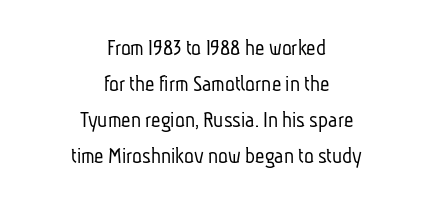
Q: Is the text bold? A: No.
Q: Is the text underlined? A: No.
Q: How is the paragraph aligned? A: Centered.
Q: Is the spacing between letters normal or unusually wide? A: Normal.
Q: Is the spacing between lines tight, normal or loose? A: Normal.
